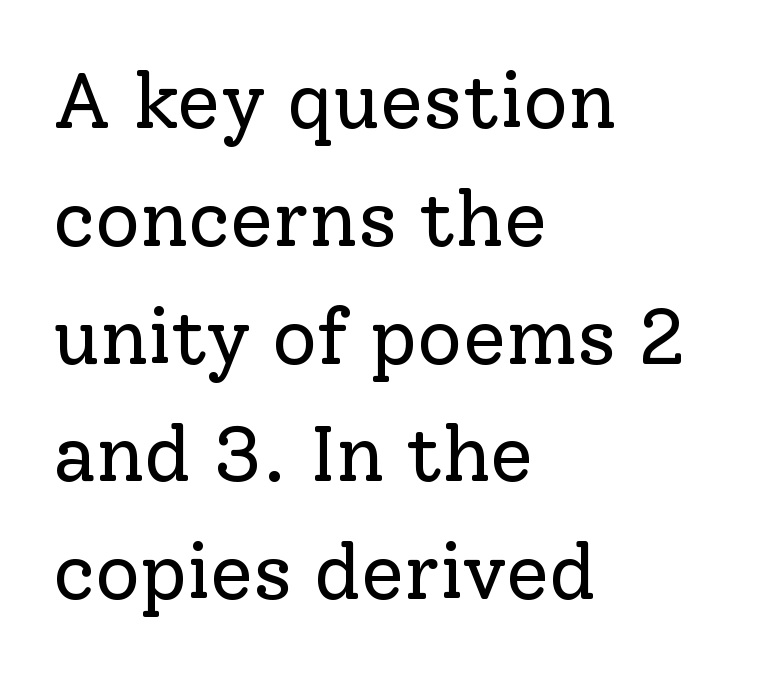
The image shows 78 px regular-weight serif type, upright; set left-aligned, normal line spacing (1.51x), normal letter spacing, not underlined; low stroke contrast and a medium x-height.
